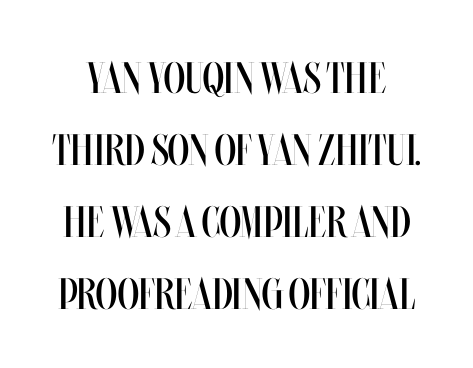
The image shows 44 px regular-weight, condensed type, upright; set normal line spacing (1.64x), normal letter spacing, not underlined; medium stroke contrast and a large x-height.
